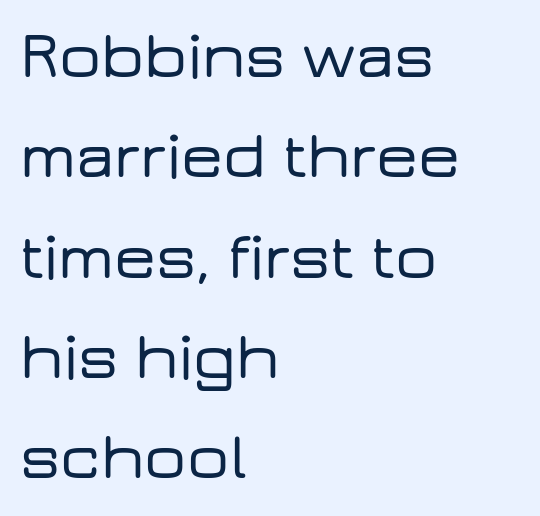
{"serif": "no", "italic": "no", "width": "wide", "stroke_contrast": "low", "x_height": "medium", "monospaced": "no", "underline": "no", "align": "left", "line_spacing": "normal", "line_spacing_ratio": 1.52, "letter_spacing": "normal", "letter_spacing_em": 0.0, "glyph_px": 66}
